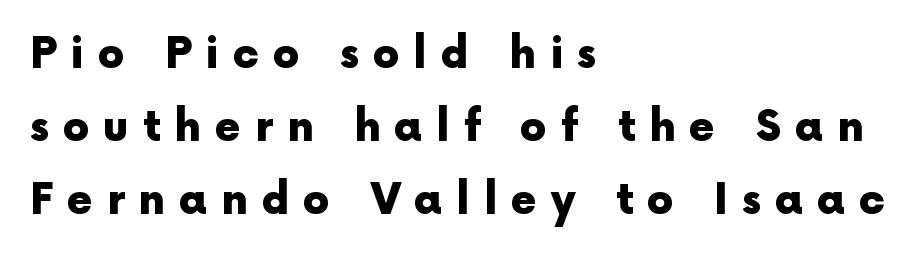
{"serif": "no", "italic": "no", "bold": "yes", "weight": "heavy", "width": "normal", "x_height": "medium", "monospaced": "no", "underline": "no", "align": "left", "line_spacing_ratio": 1.74, "letter_spacing": "wide", "letter_spacing_em": 0.33, "glyph_px": 42}
